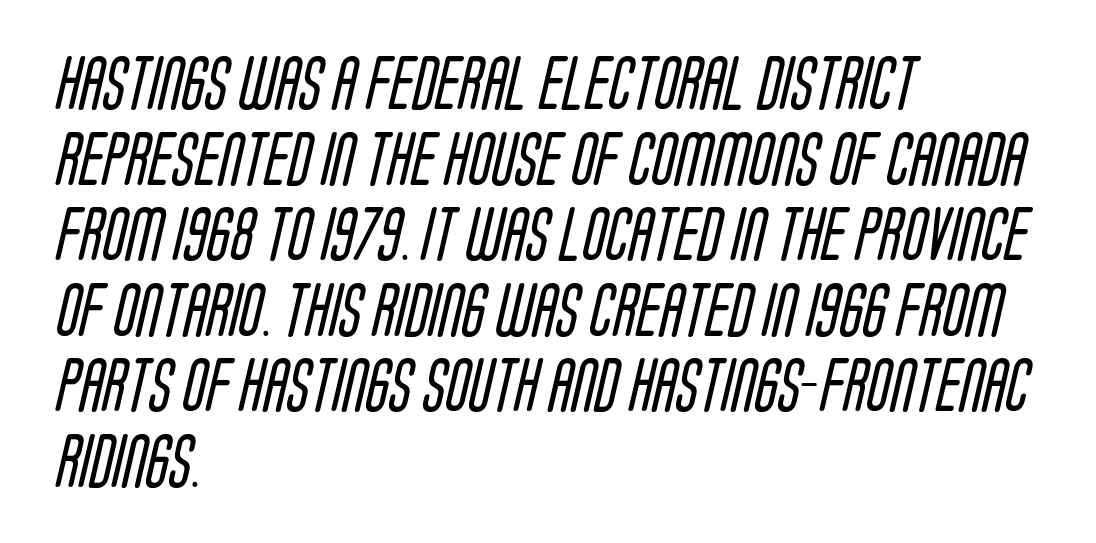
{"serif": "no", "bold": "no", "weight": "regular", "width": "condensed", "stroke_contrast": "low", "x_height": "large", "monospaced": "no", "underline": "no", "align": "left", "line_spacing": "normal", "line_spacing_ratio": 1.4, "letter_spacing": "normal", "letter_spacing_em": 0.0, "glyph_px": 54}
